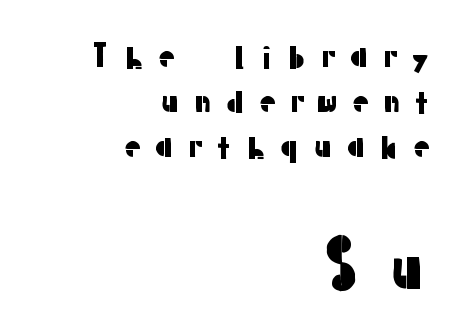
Q: Is the text italic (slanted)? A: No, it is upright.
Q: Is the typeface a serif or a sans-serif typeface? A: Sans-serif.
Q: Is the text underlined? A: No.
Q: How is the paragraph aligned? A: Right-aligned.
Q: Is the spacing between letters normal or unusually wide? A: Unusually wide.
Q: Is the spacing between lines tight, normal or loose? A: Normal.
Q: Which block of text is set in a larger size, the first (top) or the second (bottom)? A: The second (bottom) one.
Q: Width (condensed, normal, or wide)? A: Normal.
Q: Stroke contrast? A: Low.
Q: x-height? A: Medium.
Q: Monospaced? A: No.
